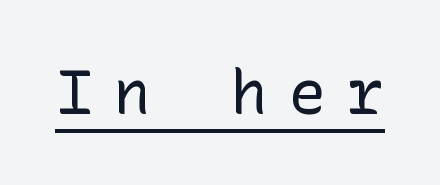
Q: Is the text bold? A: No.
Q: Is the text italic (slanted)? A: No, it is upright.
Q: Is the typeface a serif or a sans-serif typeface? A: Sans-serif.
Q: Is the text underlined? A: Yes.
Q: Is the spacing between letters normal or unusually wide? A: Unusually wide.
Q: Width (condensed, normal, or wide)? A: Normal.
Q: Stroke contrast? A: Low.
Q: x-height? A: Medium.
